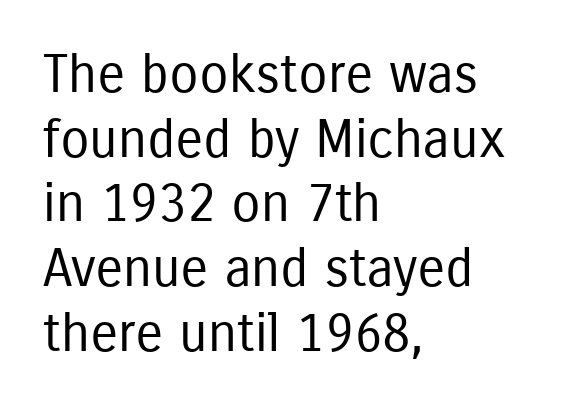
Does the lettering tilt? It doesn't — this is upright. Characters follow at the spacing the type designer built in. The face used here is proportionally spaced, like ordinary book or web type. The setting favours the left margin, as ordinary paragraphs usually do.
